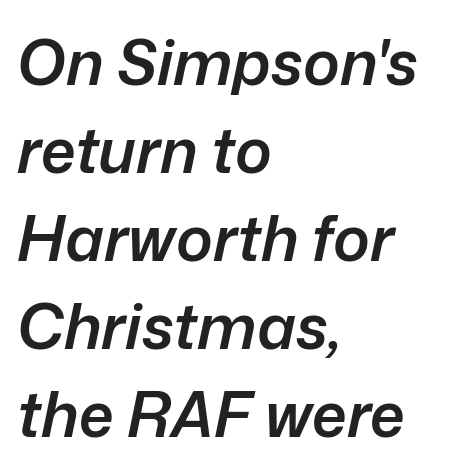
Q: Is the text bold? A: Semi-bold.
Q: Is the text italic (slanted)? A: Yes, it leans right by about 12 degrees.
Q: Is the text underlined? A: No.
Q: How is the paragraph aligned? A: Left-aligned.
Q: Is the spacing between letters normal or unusually wide? A: Normal.
Q: Is the spacing between lines tight, normal or loose? A: Normal.
Q: Width (condensed, normal, or wide)? A: Normal.
Q: Stroke contrast? A: Low.
Q: x-height? A: Medium.
Q: Monospaced? A: No.
